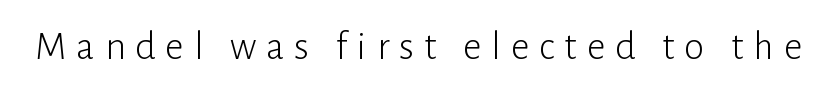
{"serif": "no", "italic": "no", "bold": "no", "weight": "light", "width": "normal", "stroke_contrast": "low", "x_height": "medium", "monospaced": "no", "underline": "no", "letter_spacing": "wide", "letter_spacing_em": 0.25, "glyph_px": 40}
